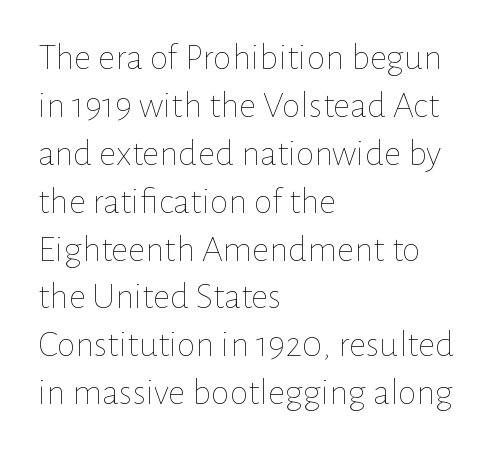
Underlining? Definitely not there. Here the designer chose a conventional face with non-uniform glyph widths. Rows of type keep a routine distance in the vertical direction. Is this a heavy cut? Hardly; it is regular or lighter.
